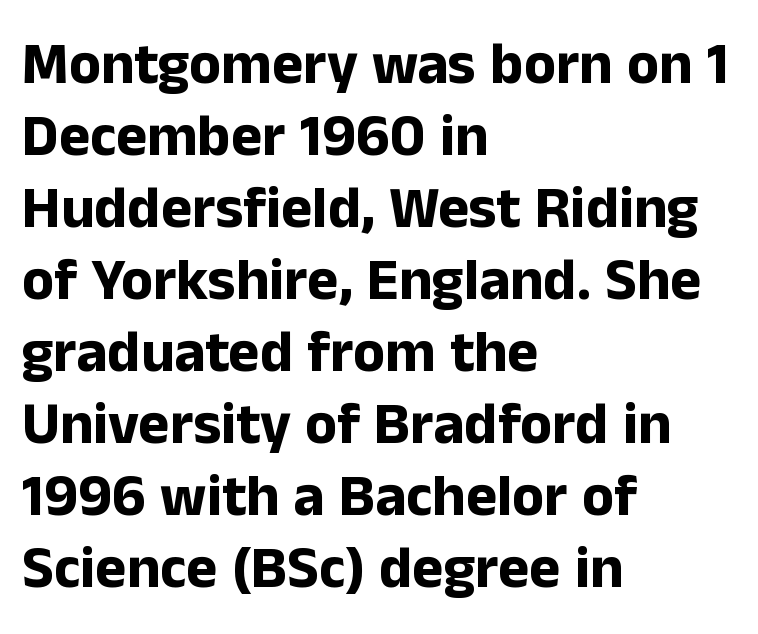
This rendering features lettering with no underline. Check where the strokes stop: nothing finishes them off — pure sans. Typesetter's note: full bold, strokes at maximum text heaviness. These lines are rendered in a variable-pitch font. Does extra space separate the letters? No, they use regular spacing.
